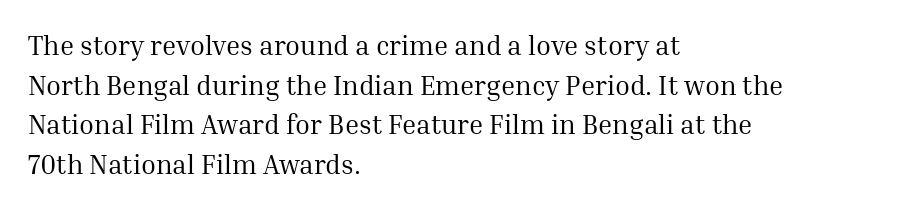
Notice how descenders clear the ascenders below comfortably — that's standard leading. Inter-character spacing is left at the font's built-in metrics. Bare-footed words on every line. The strokes are not fattened; the text isn't bold. A student would call this left alignment; a typographer would say flush left, rag right.
